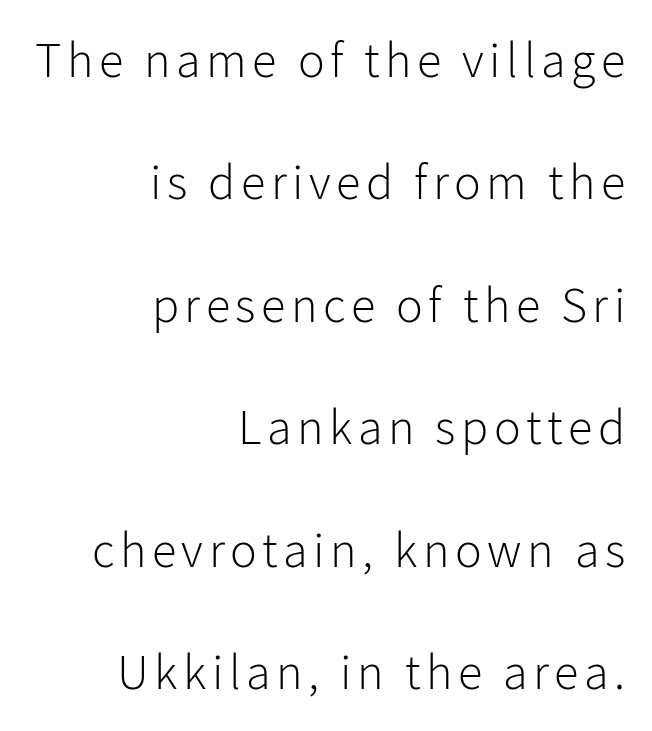
Q: Is the text bold? A: No.
Q: Is the text italic (slanted)? A: No, it is upright.
Q: Is the typeface a serif or a sans-serif typeface? A: Sans-serif.
Q: Is the text underlined? A: No.
Q: How is the paragraph aligned? A: Right-aligned.
Q: Is the spacing between lines tight, normal or loose? A: Loose.
Q: Width (condensed, normal, or wide)? A: Normal.
Q: Stroke contrast? A: Low.
Q: x-height? A: Medium.
Q: Monospaced? A: No.
